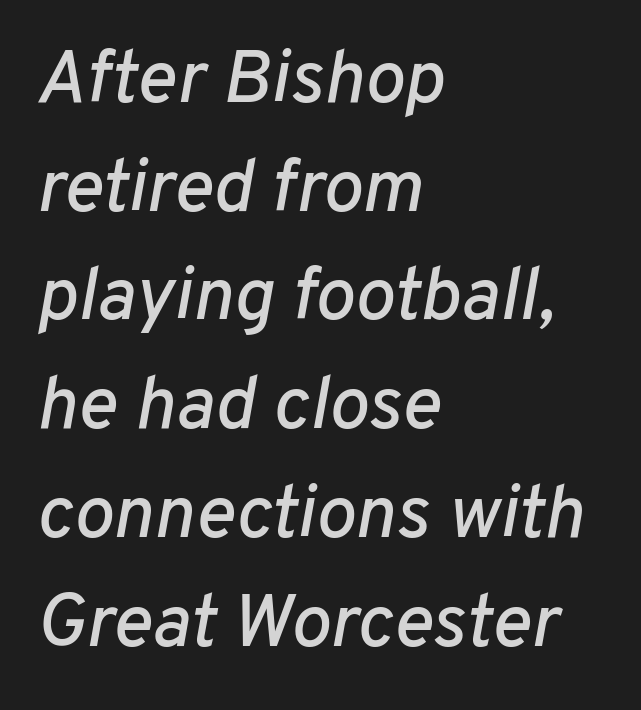
Reading down the block, your eye returns to a fixed left position each line. Descenders hang freely into open space. Note the varied advance widths — an 'i' is clearly narrower than an 'm'. No extra tracking has been applied to these lines. The space between consecutive lines is moderate. Style check: oblique.
